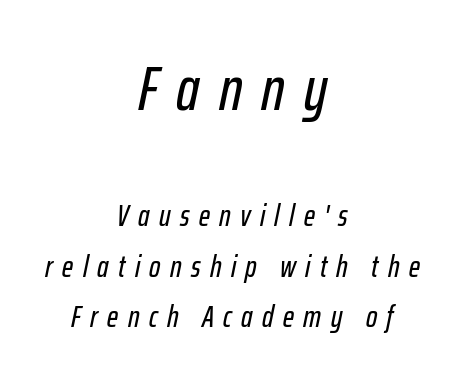
{"italic": "yes", "lean": "right", "slant_degrees": 12, "width": "condensed", "stroke_contrast": "low", "x_height": "medium", "monospaced": "no", "underline": "no", "align": "center", "line_spacing": "normal", "line_spacing_ratio": 1.68, "letter_spacing": "wide", "letter_spacing_em": 0.31, "larger_block": "first", "size_ratio": 2.03, "glyph_px": 61}
